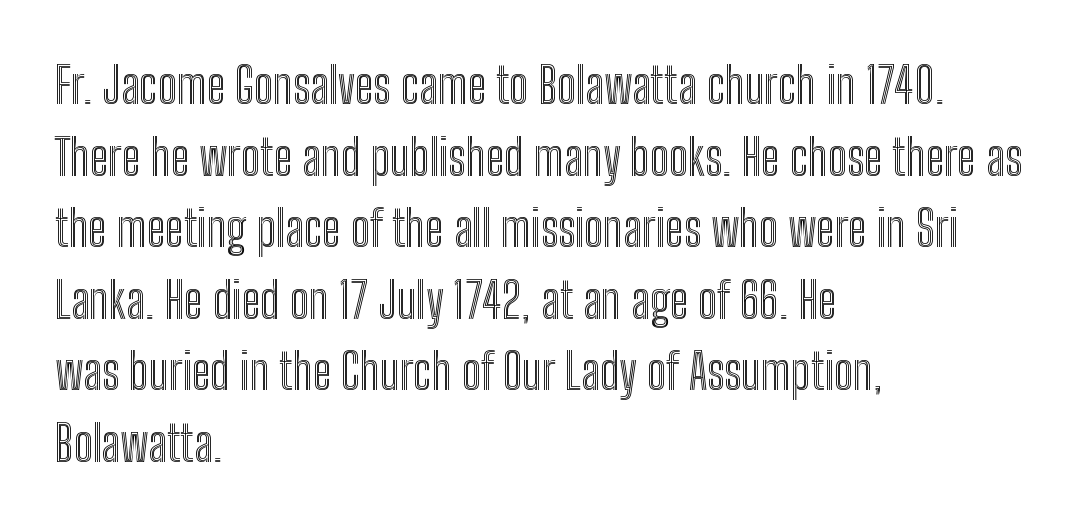
{"italic": "no", "width": "condensed", "x_height": "medium", "monospaced": "no", "underline": "no", "align": "left", "line_spacing": "normal", "line_spacing_ratio": 1.46, "letter_spacing": "normal", "letter_spacing_em": 0.0, "glyph_px": 49}
